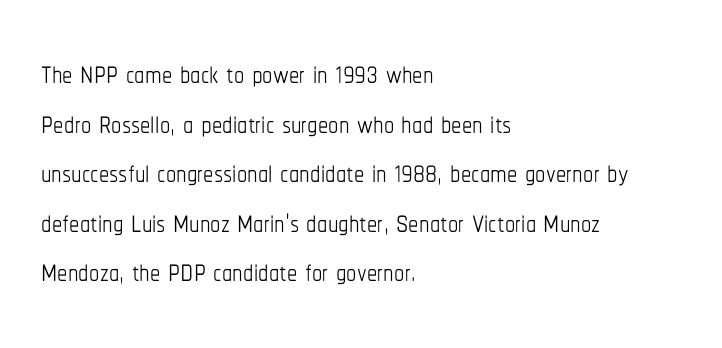
{"italic": "no", "bold": "no", "weight": "thin", "width": "condensed", "stroke_contrast": "low", "x_height": "medium", "monospaced": "no", "underline": "no", "align": "left", "line_spacing_ratio": 1.21, "letter_spacing": "normal", "letter_spacing_em": 0.0, "glyph_px": 41}
